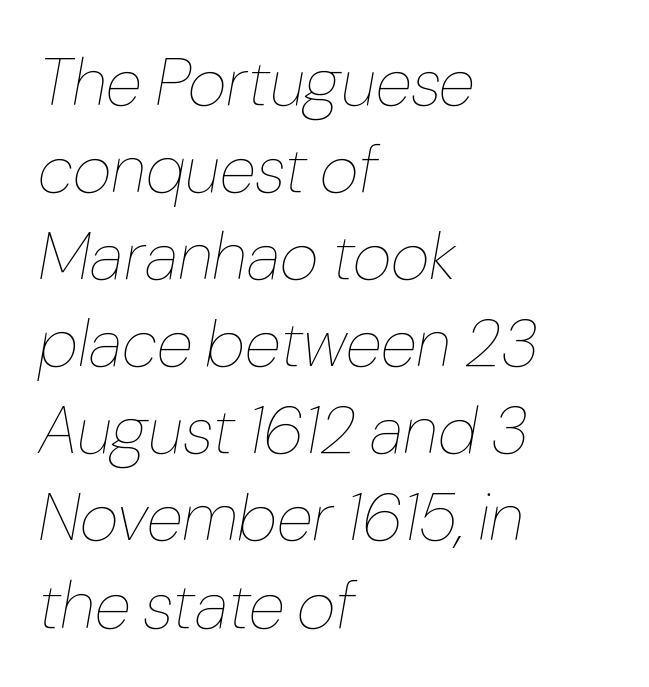
Caption: standard tracking, unaltered. Each letter keeps its own natural width here, so spacing adapts to shape. Slant detected: the letters are inclined. Evenly set lines give the paragraph a standard silhouette.
